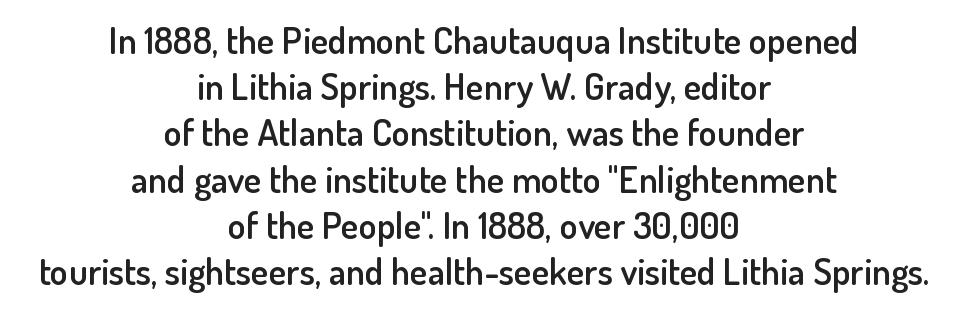
{"serif": "no", "italic": "no", "bold": "semi", "weight": "semibold", "width": "normal", "stroke_contrast": "low", "x_height": "small", "monospaced": "no", "underline": "no", "align": "center", "line_spacing": "normal", "line_spacing_ratio": 1.25, "letter_spacing": "normal", "letter_spacing_em": 0.0, "glyph_px": 37}
